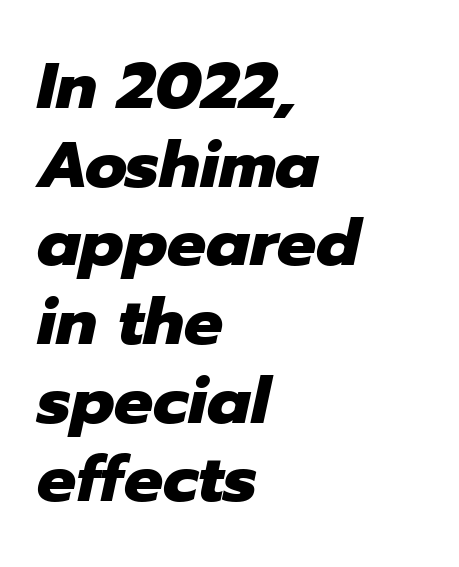
The rendering uses natural spacing where letterforms have individual widths. There is no visible air inserted between adjacent glyphs. The specimen reads as italic at a glance. A full-strength bold gives these letters their thick strokes. Underlining? Definitely not there.
